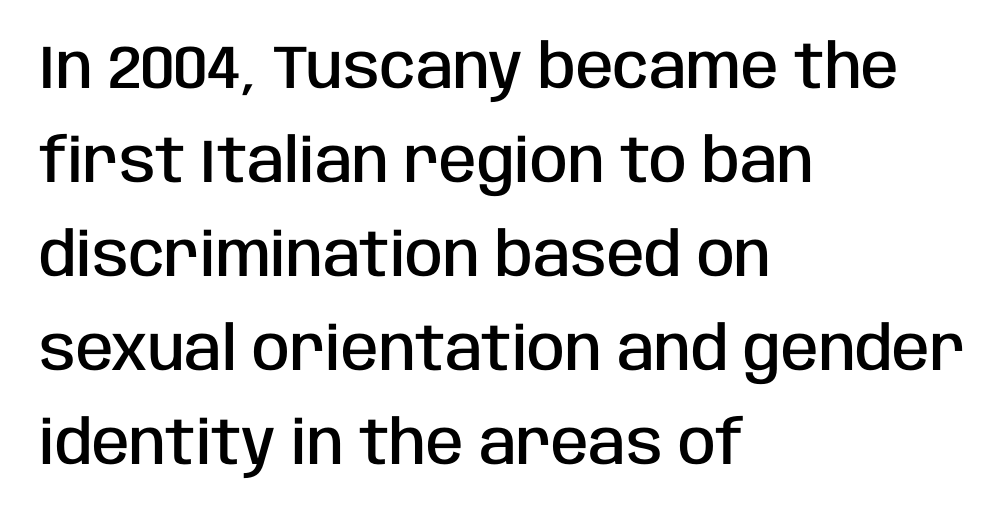
The glyphs are unaccompanied by any horizontal stroke below them. Its strokes are somewhat broadened, the hallmark of semibold type. No feet cap the strokes, marking this as sans-serif type. A typesetter would call this zero additional tracking. No italicization has been applied; the sample stays upright. One glance says typical: line gaps are just what's usual.
